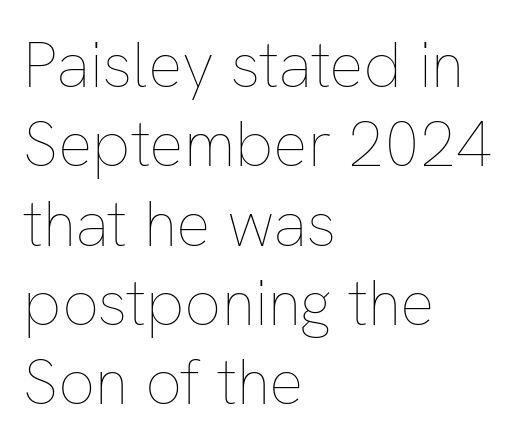
{"italic": "no", "bold": "no", "weight": "thin", "width": "normal", "stroke_contrast": "low", "x_height": "medium", "monospaced": "no", "underline": "no", "align": "left", "line_spacing_ratio": 1.24, "letter_spacing": "normal", "letter_spacing_em": 0.0, "glyph_px": 64}
